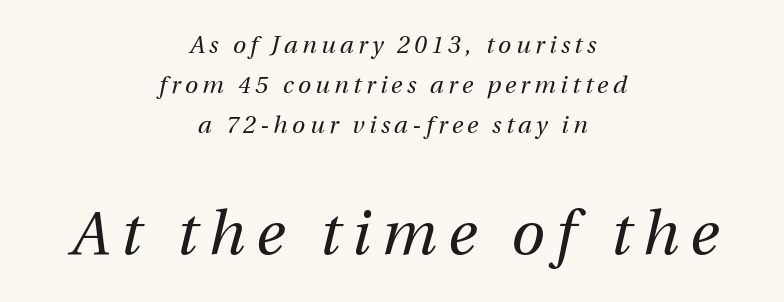
The compositor balanced each line on the midline. The space beneath each line is pristine and unruled. Rendered with sloped, italic letterforms. Size hierarchy here favors the trailing block over the leading one. Stem width sits at or under what a default text font uses.
